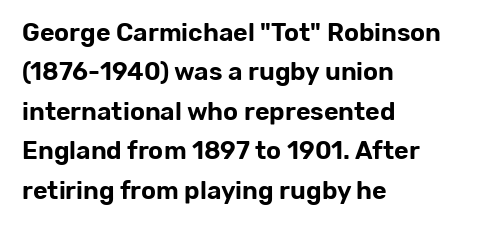
{"italic": "no", "underline": "no", "align": "left", "line_spacing": "normal", "line_spacing_ratio": 1.58, "letter_spacing": "normal", "letter_spacing_em": 0.0, "glyph_px": 25}
